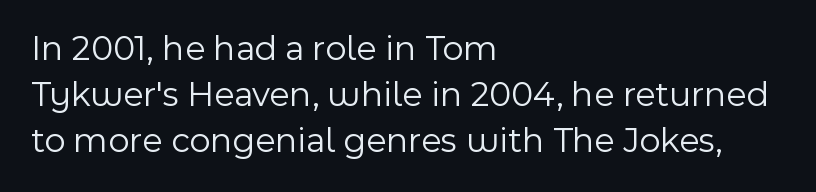
{"serif": "no", "italic": "no", "bold": "no", "weight": "light", "width": "normal", "x_height": "medium", "monospaced": "no", "underline": "no", "align": "left", "line_spacing": "normal", "line_spacing_ratio": 1.28, "letter_spacing": "normal", "letter_spacing_em": 0.0, "glyph_px": 36}
